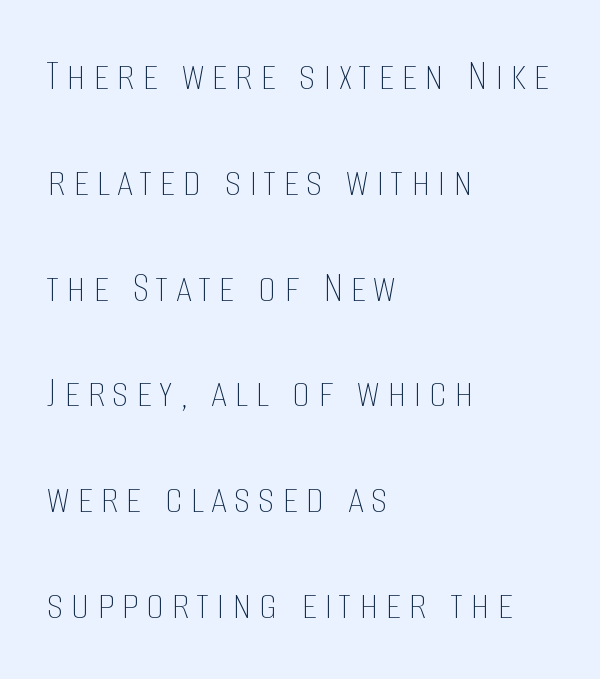
{"italic": "no", "bold": "no", "weight": "thin", "width": "condensed", "stroke_contrast": "low", "x_height": "large", "monospaced": "no", "underline": "no", "align": "left", "line_spacing": "loose", "line_spacing_ratio": 2.3, "glyph_px": 46}
